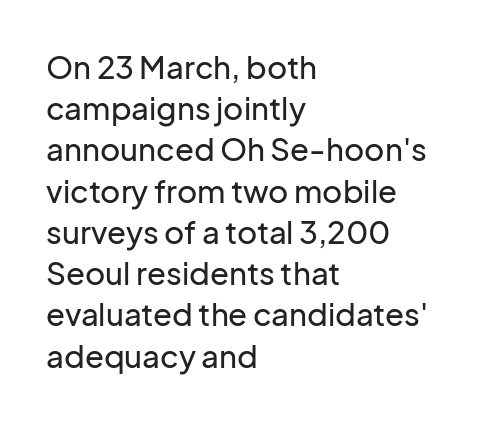
{"serif": "no", "italic": "no", "width": "normal", "stroke_contrast": "low", "x_height": "medium", "monospaced": "no", "underline": "no", "align": "left", "line_spacing": "normal", "line_spacing_ratio": 1.33, "letter_spacing": "normal", "letter_spacing_em": 0.0, "glyph_px": 31}
